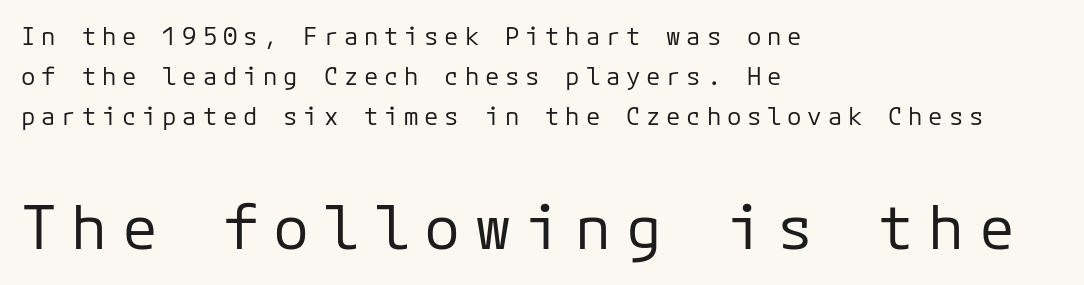
The tracking jumps out immediately: characters are airy and widely separated. What kind of face is this? One without serifs — a sans. Line starts are locked; line ends wander. Caption: upper text group reduced, lower text group enlarged.
